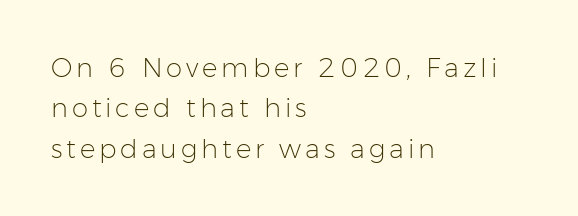
The image shows 26 px text type, upright; set left-aligned, normal line spacing (1.55x), not underlined.
